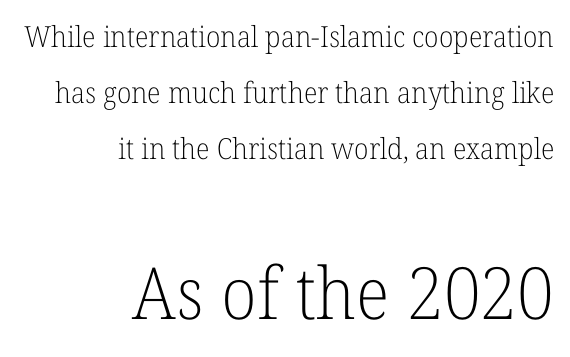
Q: Is the text bold? A: No.
Q: Is the text italic (slanted)? A: No, it is upright.
Q: Is the typeface a serif or a sans-serif typeface? A: Serif.
Q: Is the text underlined? A: No.
Q: How is the paragraph aligned? A: Right-aligned.
Q: Is the spacing between letters normal or unusually wide? A: Normal.
Q: Is the spacing between lines tight, normal or loose? A: Loose.
Q: Which block of text is set in a larger size, the first (top) or the second (bottom)? A: The second (bottom) one.
Q: Width (condensed, normal, or wide)? A: Normal.
Q: Stroke contrast? A: Low.
Q: x-height? A: Medium.
Q: Monospaced? A: No.
